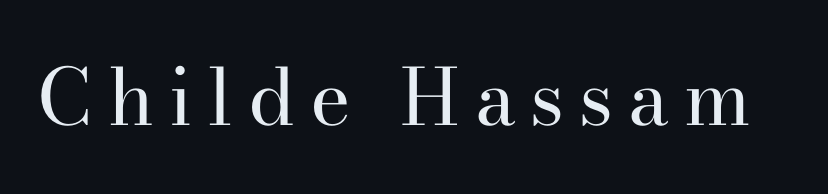
The image shows 78 px regular-weight serif type, upright; set not underlined; high stroke contrast and a small x-height.
